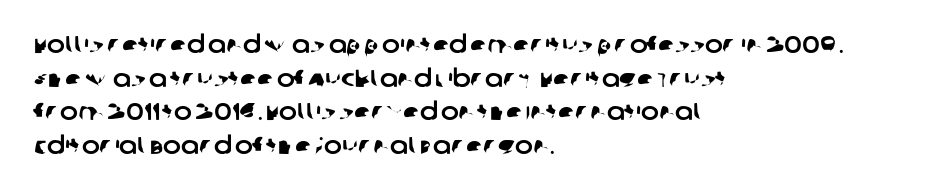
{"underline": "no", "align": "left", "line_spacing": "normal", "line_spacing_ratio": 1.4, "letter_spacing": "normal", "letter_spacing_em": 0.0, "glyph_px": 24}
